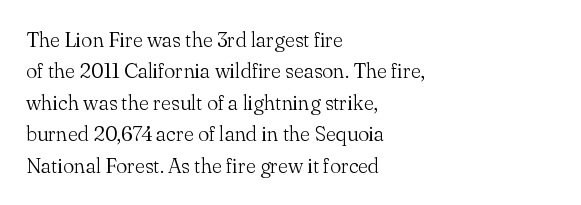
Each row of text sits above clean, open space. Italic? Not at all — the glyphs are vertical. Typeset ragged right — the left edge is the straight one. Each word holds together tightly as a unit, with standard inter-letter gaps. Interline gaps are of average width in this sample.
